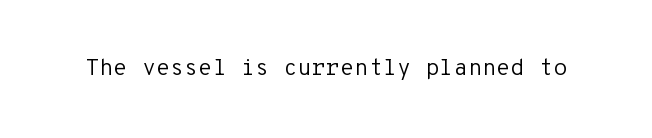
The image shows 23 px text type, upright; set normal letter spacing, not underlined.
